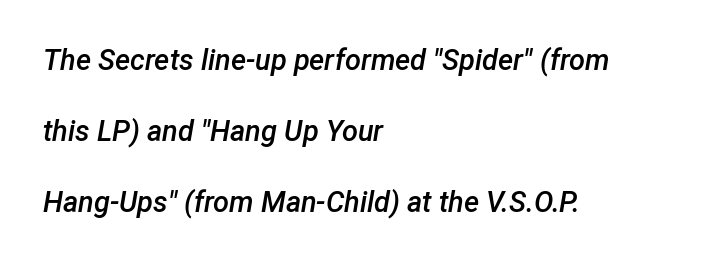
{"italic": "yes", "lean": "right", "slant_degrees": 12, "bold": "semi", "weight": "semibold", "width": "normal", "stroke_contrast": "low", "x_height": "medium", "monospaced": "no", "underline": "no", "align": "left", "line_spacing": "loose", "line_spacing_ratio": 2.45, "letter_spacing": "normal", "letter_spacing_em": 0.0, "glyph_px": 29}
